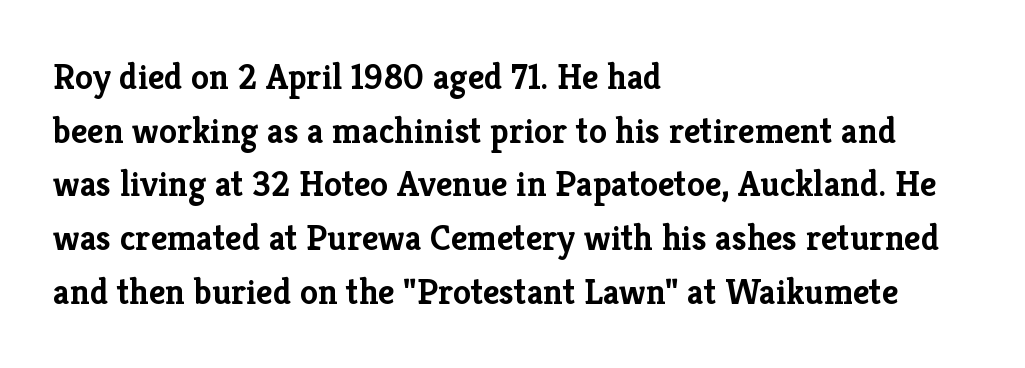
Think of a printed novel: that variable character pitch is what you see here. Characters remain perfectly vertical along every line. The ragged edge is on the right, which tells us the setting is flush left. The characters look thick and weighty, a clear bold. Letterform terminals end in serifs throughout the passage.
